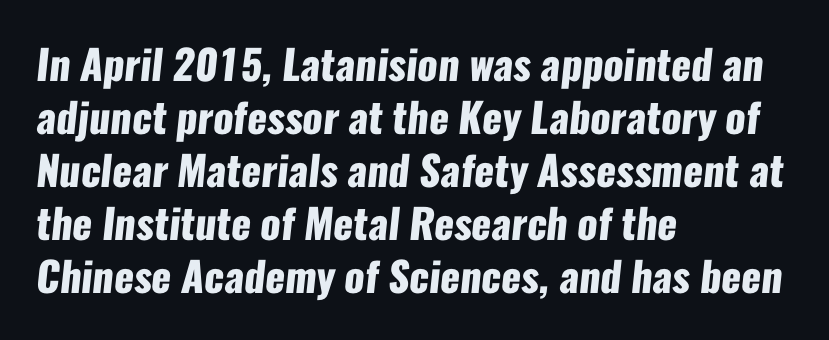
The image shows 41 px heavy, condensed sans-serif type; set left-aligned, normal line spacing (1.29x), normal letter spacing, not underlined; low stroke contrast and a medium x-height.
